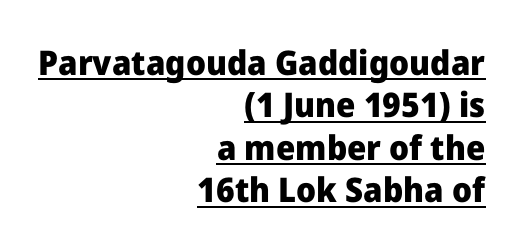
Here the designer chose a conventional face with non-uniform glyph widths. If you measured baseline to baseline, you'd find a middling distance. The characters display no serif detailing; their extremities are plain. Every stem runs plumb, perpendicular to the baseline. Where is the straight margin? On the right.
